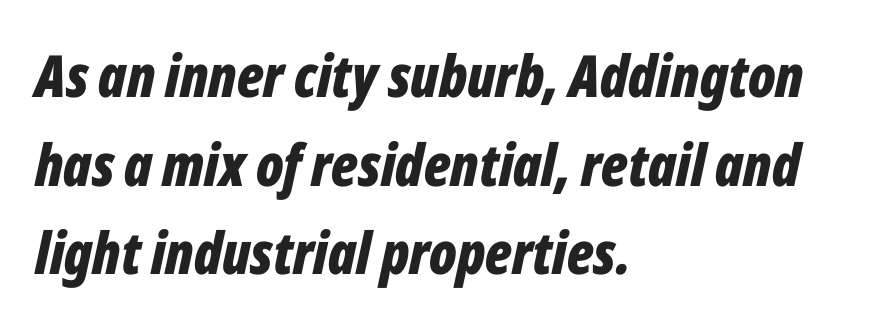
The image shows 58 px bold, condensed type, italic (leaning right); set left-aligned, normal line spacing (1.53x), normal letter spacing, not underlined; low stroke contrast and a medium x-height.
